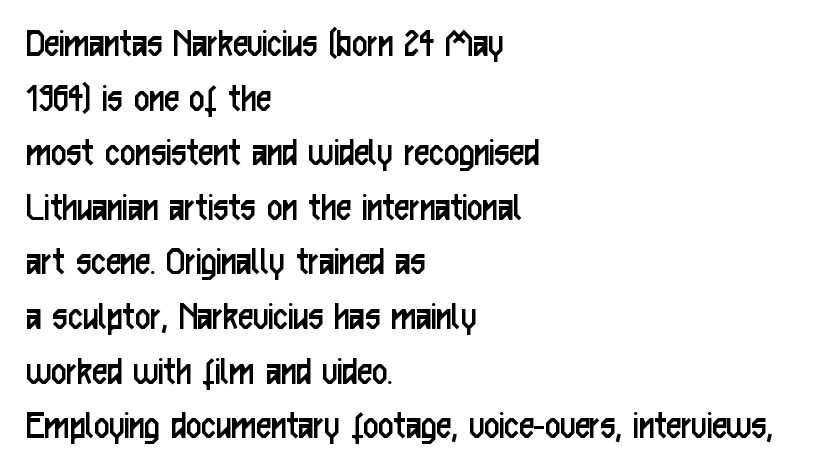
The image shows 42 px regular-weight, condensed sans-serif type, upright; set left-aligned, normal line spacing (1.3x), normal letter spacing, not underlined; low stroke contrast and a medium x-height.
